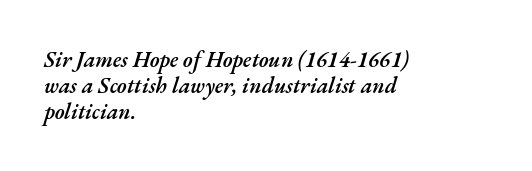
The glyphs are unaccompanied by any horizontal stroke below them. The letters sit at their default tracking, neither squeezed nor spread. A typesetter would mark this as italic. A classic flush-left, rag-right setting is used for this passage.
